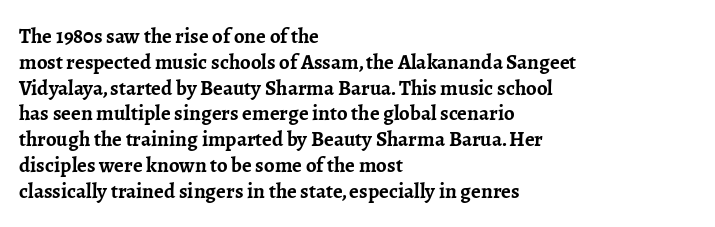
The letters stand upright; this is a roman face. Every row of glyphs begins at an identical x-position on the left. Between one letter and the next there's only the usual sliver of space. Caption: bold face, heavy strokes.
